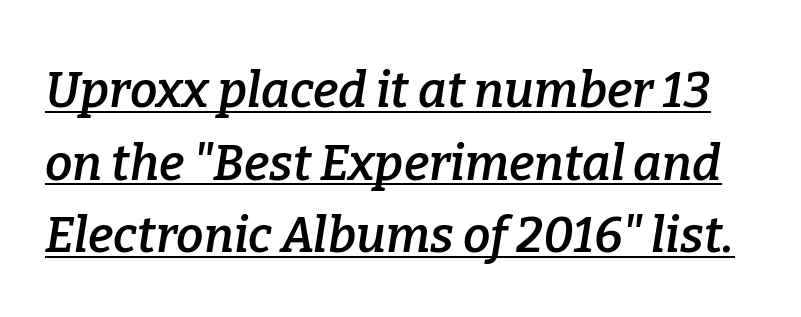
{"serif": "yes", "italic": "yes", "lean": "right", "slant_degrees": 9, "bold": "semi", "weight": "semibold", "width": "normal", "stroke_contrast": "low", "x_height": "medium", "monospaced": "no", "underline": "yes", "line_spacing": "normal", "line_spacing_ratio": 1.48, "letter_spacing": "normal", "letter_spacing_em": 0.0, "glyph_px": 49}
